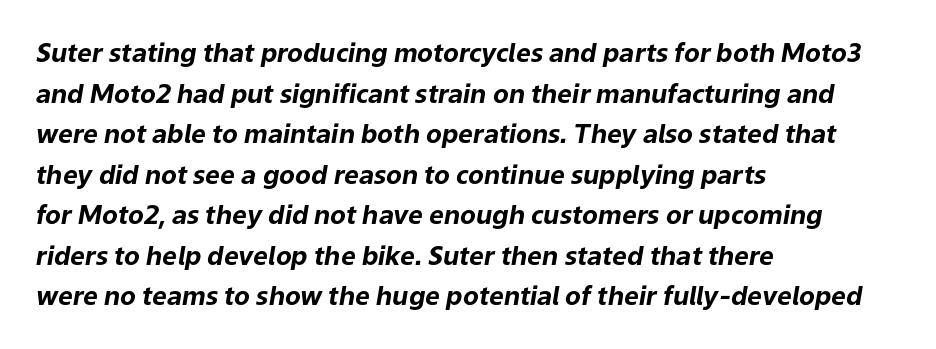
The image shows 26 px bold type, italic (leaning right); set left-aligned, normal line spacing (1.56x), normal letter spacing, not underlined.
